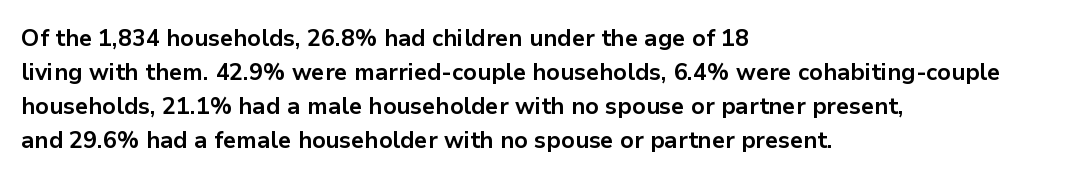
Q: Is the text bold? A: Yes.
Q: Is the text italic (slanted)? A: No, it is upright.
Q: Is the text underlined? A: No.
Q: How is the paragraph aligned? A: Left-aligned.
Q: Is the spacing between letters normal or unusually wide? A: Normal.
Q: Is the spacing between lines tight, normal or loose? A: Normal.
